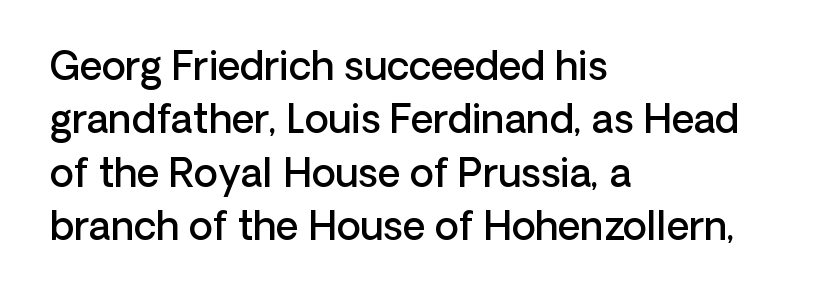
Q: Is the text bold? A: Semi-bold.
Q: Is the text italic (slanted)? A: No, it is upright.
Q: Is the typeface a serif or a sans-serif typeface? A: Sans-serif.
Q: Is the text underlined? A: No.
Q: How is the paragraph aligned? A: Left-aligned.
Q: Is the spacing between letters normal or unusually wide? A: Normal.
Q: Is the spacing between lines tight, normal or loose? A: Normal.
Q: Width (condensed, normal, or wide)? A: Normal.
Q: Stroke contrast? A: Low.
Q: x-height? A: Medium.
Q: Monospaced? A: No.
